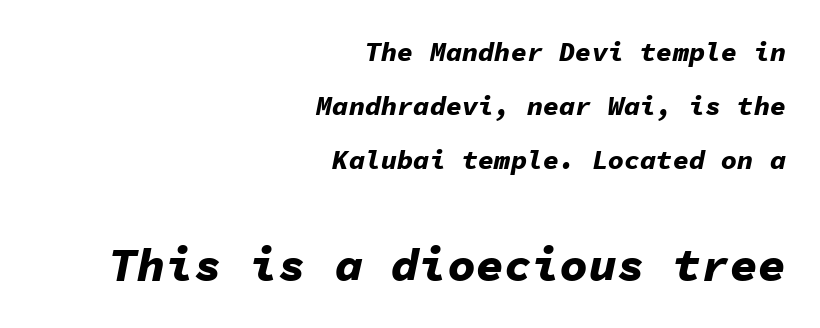
{"italic": "yes", "lean": "right", "slant_degrees": 11, "bold": "yes", "weight": "bold", "width": "normal", "stroke_contrast": "low", "x_height": "medium", "monospaced": "yes", "underline": "no", "align": "right", "line_spacing": "loose", "line_spacing_ratio": 2.0, "letter_spacing": "normal", "letter_spacing_em": 0.0, "larger_block": "second", "size_ratio": 1.74, "glyph_px": 47}
